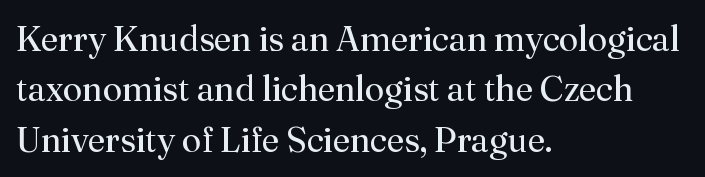
{"serif": "yes", "italic": "no", "bold": "no", "weight": "regular", "width": "normal", "stroke_contrast": "medium", "x_height": "small", "monospaced": "no", "underline": "no", "align": "left", "line_spacing": "normal", "line_spacing_ratio": 1.44, "letter_spacing": "normal", "letter_spacing_em": 0.0, "glyph_px": 35}
